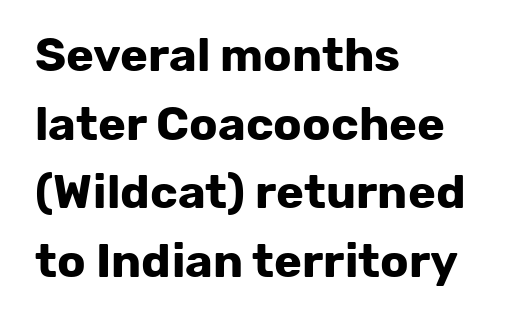
{"serif": "no", "italic": "no", "bold": "yes", "weight": "bold", "width": "normal", "stroke_contrast": "low", "x_height": "medium", "monospaced": "no", "underline": "no", "align": "left", "line_spacing": "normal", "line_spacing_ratio": 1.46, "letter_spacing": "normal", "letter_spacing_em": 0.0, "glyph_px": 47}
